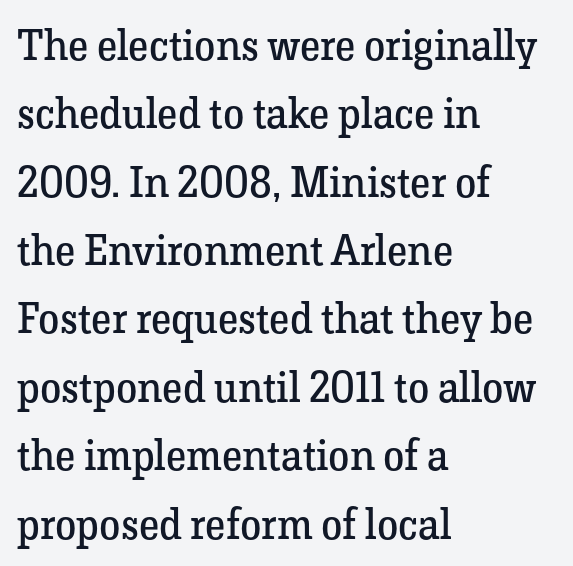
{"serif": "yes", "italic": "no", "bold": "no", "weight": "regular", "width": "normal", "stroke_contrast": "low", "x_height": "medium", "monospaced": "no", "underline": "no", "align": "left", "line_spacing": "normal", "line_spacing_ratio": 1.59, "letter_spacing": "normal", "letter_spacing_em": 0.0, "glyph_px": 43}
